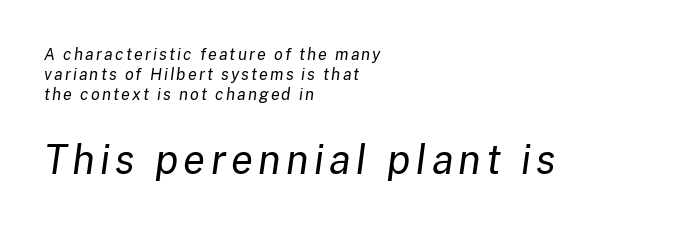
The typesetting does not lean heavy: it is not bold. You could not count columns in this text — the font is proportionally spaced. The lines are quadded left. Does the leading feel generous? No, just average. The letters in the lower block stand taller than those in the block above. Slant detected: the letters are inclined.
